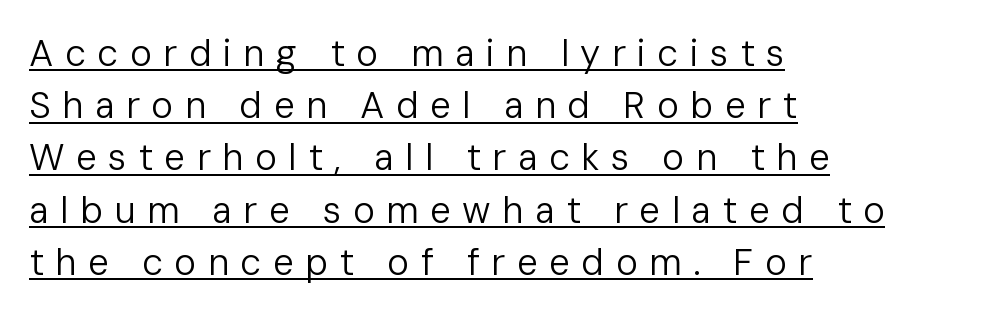
A continuous stroke trails under the words, as in a hyperlink. The strokes are not fattened; the text isn't bold. Varying glyph widths throughout — classic text-font behaviour. Is this a sans? Yes — the strokes have no serifs.
